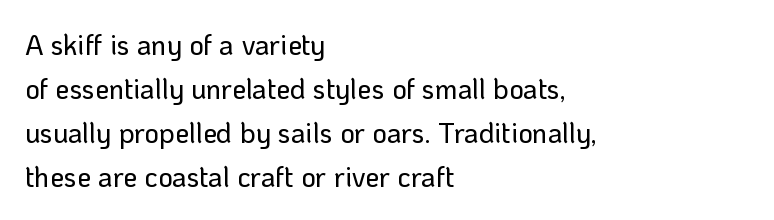
{"serif": "no", "italic": "no", "width": "normal", "stroke_contrast": "low", "x_height": "medium", "monospaced": "no", "underline": "no", "align": "left", "line_spacing": "normal", "line_spacing_ratio": 1.57, "letter_spacing": "normal", "letter_spacing_em": 0.0, "glyph_px": 28}
